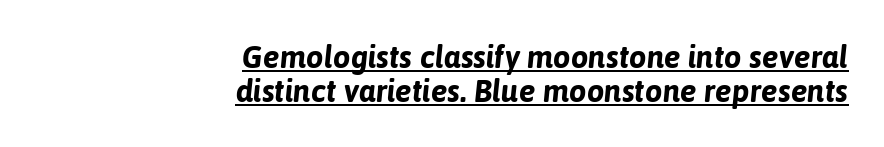
Q: Is the text bold? A: Yes.
Q: Is the text italic (slanted)? A: Yes, it leans right by about 6 degrees.
Q: Is the text underlined? A: Yes.
Q: How is the paragraph aligned? A: Right-aligned.
Q: Is the spacing between letters normal or unusually wide? A: Normal.
Q: Is the spacing between lines tight, normal or loose? A: Tight.
Q: Width (condensed, normal, or wide)? A: Normal.
Q: Stroke contrast? A: Low.
Q: x-height? A: Medium.
Q: Monospaced? A: No.
